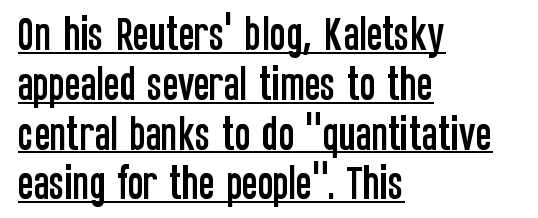
{"serif": "no", "italic": "no", "width": "condensed", "stroke_contrast": "low", "x_height": "large", "monospaced": "no", "underline": "yes", "align": "left", "line_spacing": "normal", "line_spacing_ratio": 1.31, "letter_spacing": "normal", "letter_spacing_em": 0.0, "glyph_px": 38}
